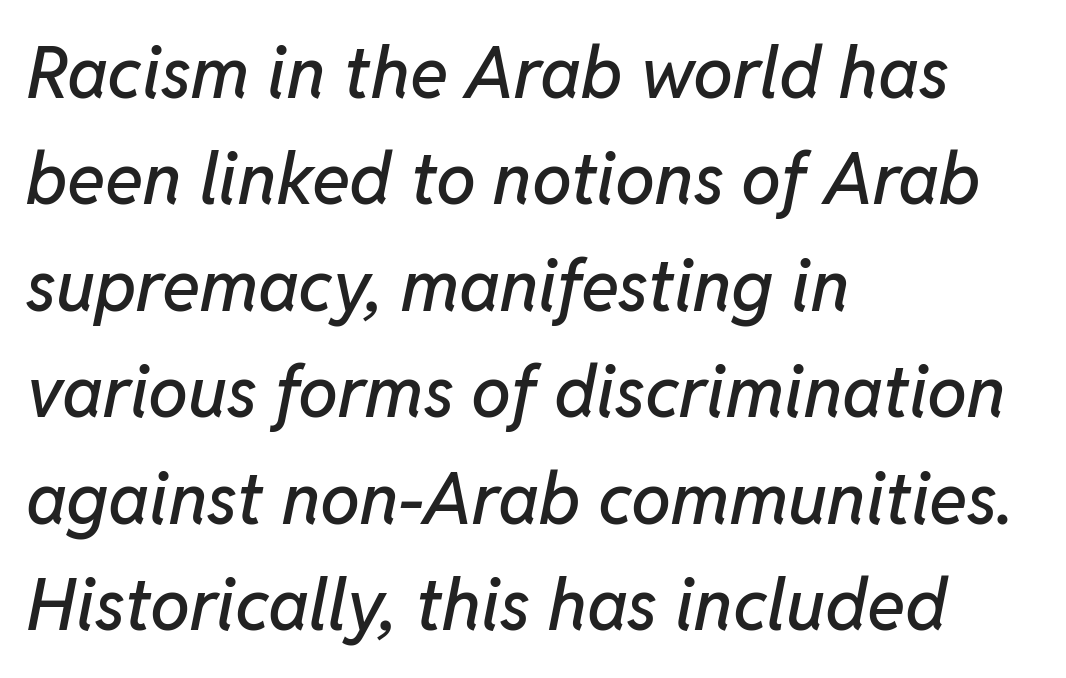
The image shows 71 px text type, italic (leaning right); set left-aligned, normal line spacing (1.5x), normal letter spacing, not underlined; low stroke contrast and a medium x-height.
